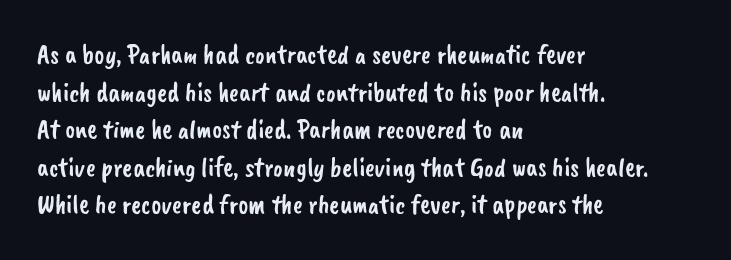
Q: Is the text underlined? A: No.
Q: How is the paragraph aligned? A: Left-aligned.
Q: Is the spacing between letters normal or unusually wide? A: Normal.
Q: Is the spacing between lines tight, normal or loose? A: Normal.
